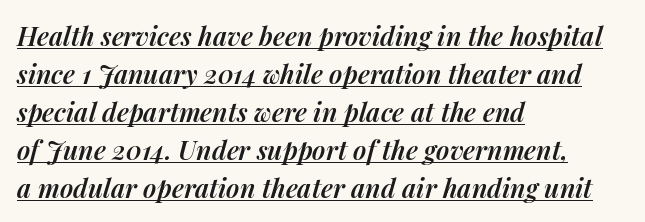
Each line of the rendering has a horizontal stroke beneath the glyphs. Observe the ordinary spacing: letters are neighbours, not strangers. The sample has been set in demibold, a notch under bold. Interline gaps are of average width in this sample.
